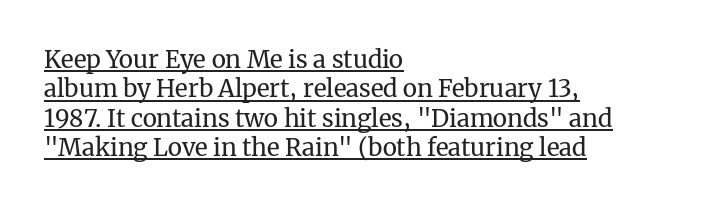
Weight: in the light-to-regular range. The letters sit at their default tracking, neither squeezed nor spread. The face used here appears with an underline applied. Posture: vertical.
